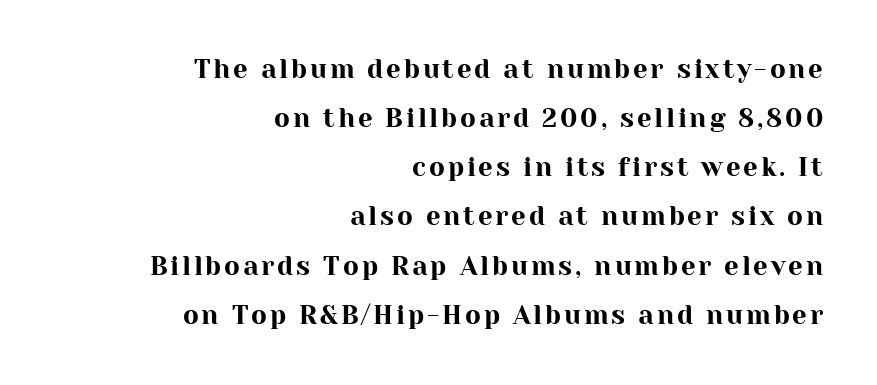
The image shows 26 px text type, upright; set right-aligned, line spacing 1.89x, not underlined.
